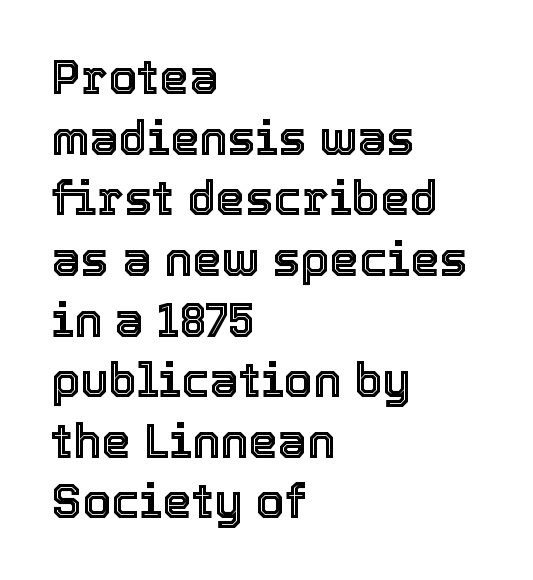
{"italic": "no", "width": "normal", "x_height": "medium", "monospaced": "no", "underline": "no", "align": "left", "line_spacing": "normal", "line_spacing_ratio": 1.29, "letter_spacing": "normal", "letter_spacing_em": 0.0, "glyph_px": 47}
